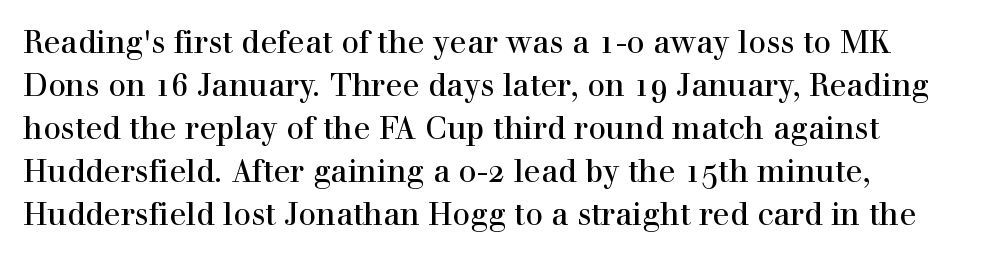
Q: Is the text italic (slanted)? A: No, it is upright.
Q: Is the typeface a serif or a sans-serif typeface? A: Serif.
Q: Is the text underlined? A: No.
Q: Is the spacing between letters normal or unusually wide? A: Normal.
Q: Is the spacing between lines tight, normal or loose? A: Normal.
Q: Width (condensed, normal, or wide)? A: Normal.
Q: x-height? A: Medium.
Q: Monospaced? A: No.
